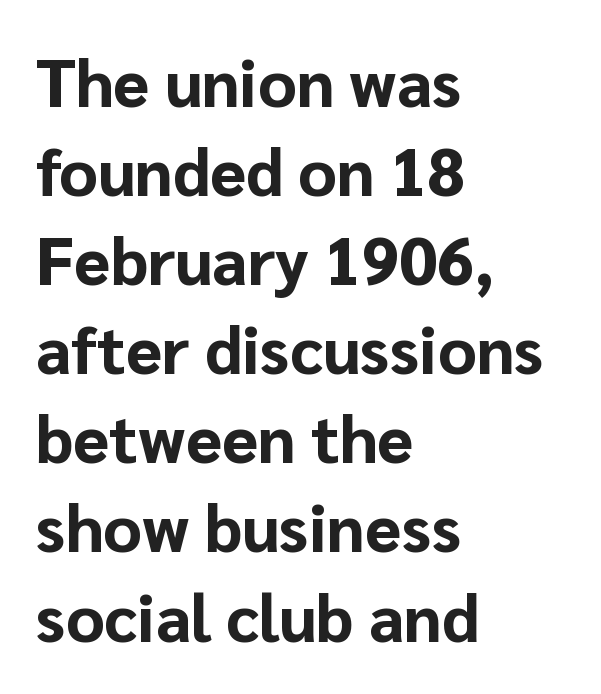
The letters sit at their default tracking, neither squeezed nor spread. Serif or sans? Sans — the stroke terminals are bare. The characters look thick and weighty, a clear bold. The space directly below the letters is spotless. Upright lettering throughout. Rows of type keep a routine distance in the vertical direction.
